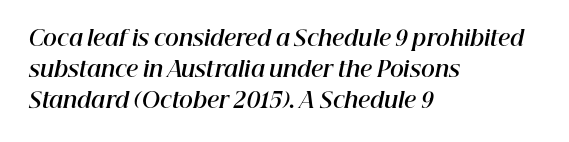
The image shows 21 px bold type, italic (leaning right); set left-aligned, normal line spacing (1.47x), normal letter spacing, not underlined.
